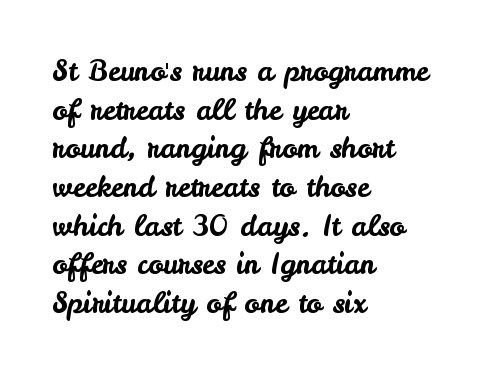
Typographically, this falls in the sans-serif category. Left-aligned paragraph, ragged on the right. The vertical gap from one line to the next is medium. Think of a printed novel: that variable character pitch is what you see here.
